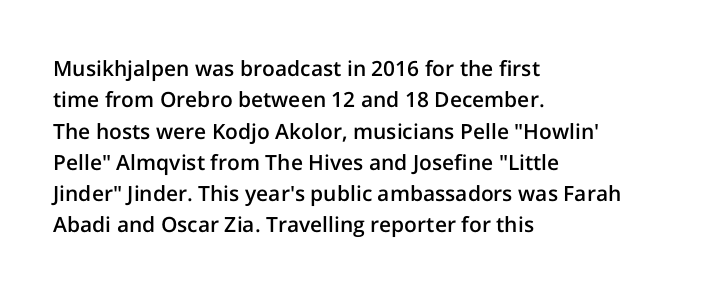
{"italic": "no", "bold": "semi", "underline": "no", "align": "left", "line_spacing": "normal", "line_spacing_ratio": 1.49, "letter_spacing": "normal", "letter_spacing_em": 0.0, "glyph_px": 21}
